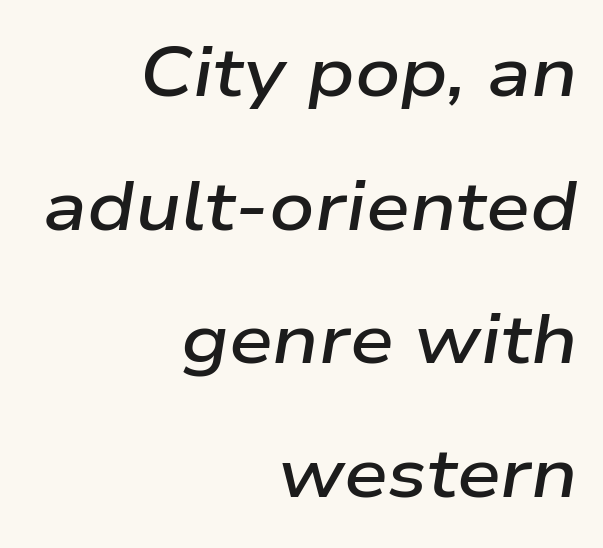
{"italic": "yes", "lean": "right", "slant_degrees": 9, "bold": "semi", "weight": "semibold", "width": "wide", "stroke_contrast": "low", "x_height": "medium", "monospaced": "no", "underline": "no", "align": "right", "line_spacing": "loose", "line_spacing_ratio": 1.91, "letter_spacing": "normal", "letter_spacing_em": 0.0, "glyph_px": 70}
